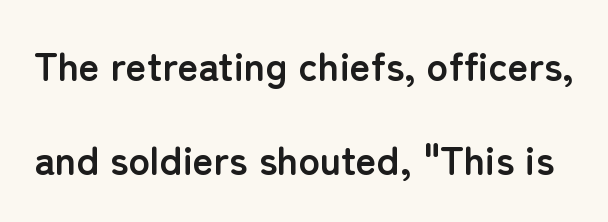
{"serif": "no", "italic": "no", "bold": "yes", "weight": "semibold", "width": "normal", "stroke_contrast": "low", "x_height": "medium", "monospaced": "no", "underline": "no", "line_spacing": "loose", "line_spacing_ratio": 2.36, "letter_spacing": "normal", "letter_spacing_em": 0.0, "glyph_px": 40}
